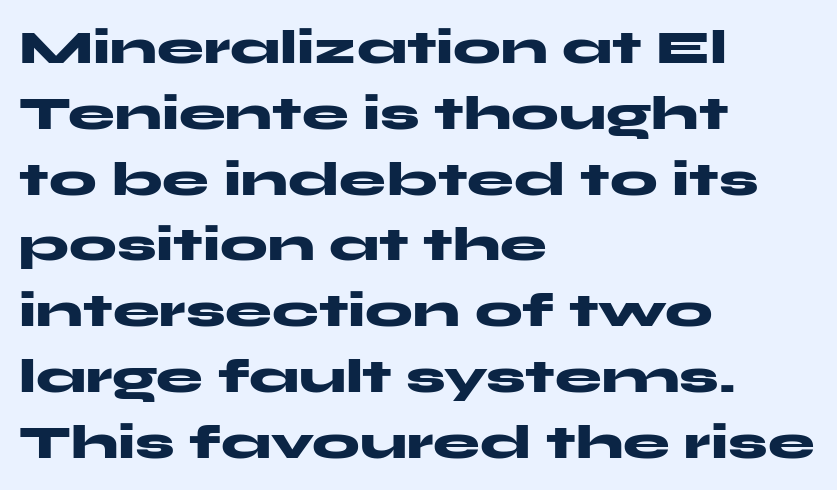
The image shows 47 px heavy, wide sans-serif type, upright; set left-aligned, normal line spacing (1.4x), normal letter spacing, not underlined; medium stroke contrast and a medium x-height.
